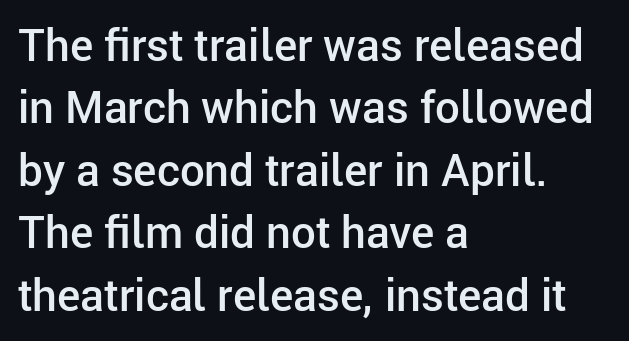
Which margin do the lines hug? The left one — the right edge is uneven. Descender tails drop into unmarked territory. Note the varied advance widths — an 'i' is clearly narrower than an 'm'. Letter spacing: default. Tall strokes in this sample are plumb rather than angled. Slightly chunky letters — semibold, I'd say, not full bold.
